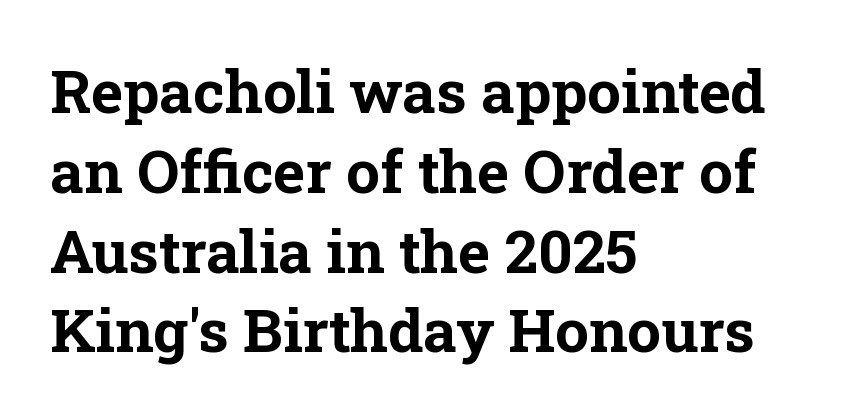
Q: Is the text bold? A: Yes.
Q: Is the text italic (slanted)? A: No, it is upright.
Q: Is the typeface a serif or a sans-serif typeface? A: Serif.
Q: Is the text underlined? A: No.
Q: How is the paragraph aligned? A: Left-aligned.
Q: Is the spacing between letters normal or unusually wide? A: Normal.
Q: Is the spacing between lines tight, normal or loose? A: Normal.
Q: Width (condensed, normal, or wide)? A: Normal.
Q: Stroke contrast? A: Low.
Q: x-height? A: Medium.
Q: Monospaced? A: No.
